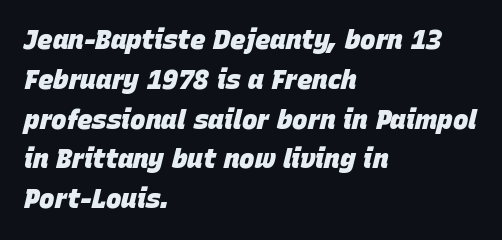
Is the type bold? Yes — the strokes are clearly thick and heavy. The rendering uses a moderate line-height, typical for paragraphs. Check under the words: just untouched page. There is no visible air inserted between adjacent glyphs. Italic? Definitely — the glyphs are oblique. Typeset ragged right — the left edge is the straight one.
